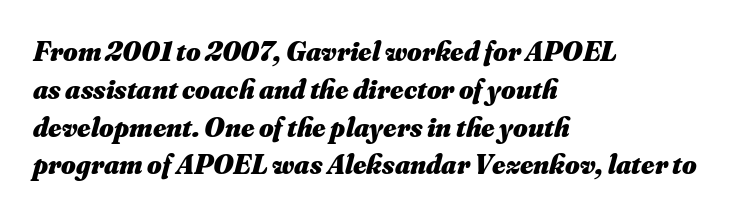
Q: Is the text bold? A: Yes.
Q: Is the text italic (slanted)? A: Yes, it leans right by about 16 degrees.
Q: Is the text underlined? A: No.
Q: How is the paragraph aligned? A: Left-aligned.
Q: Is the spacing between letters normal or unusually wide? A: Normal.
Q: Is the spacing between lines tight, normal or loose? A: Normal.
Q: Width (condensed, normal, or wide)? A: Normal.
Q: Stroke contrast? A: Medium.
Q: x-height? A: Small.
Q: Monospaced? A: No.
